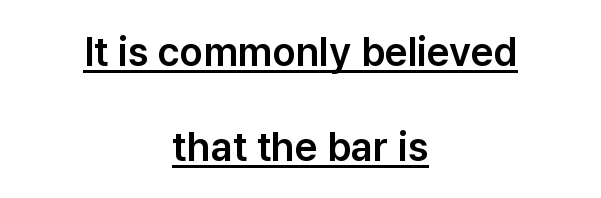
The image shows 40 px sans-serif type, upright; set centered, loose line spacing (2.37x), normal letter spacing, underlined; low stroke contrast and a medium x-height.
